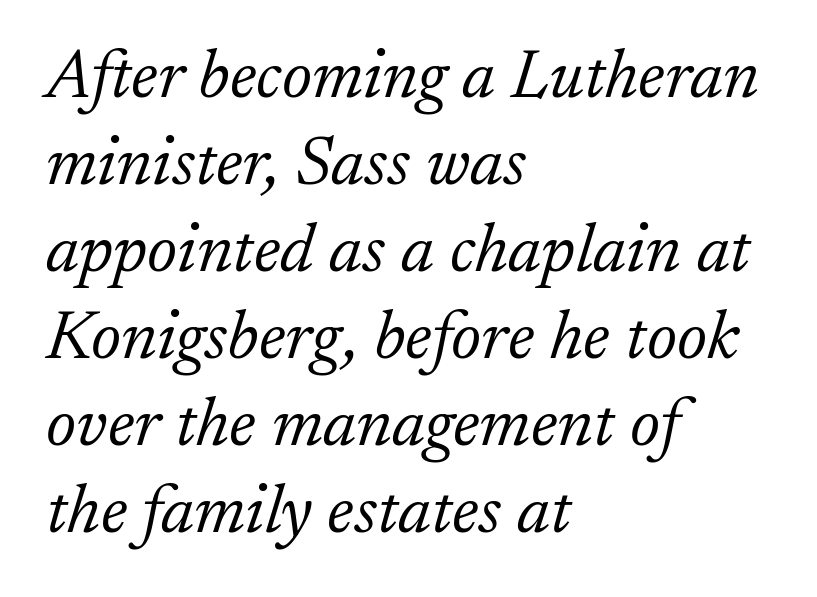
The image shows 69 px light serif type, italic (leaning right); set left-aligned, normal line spacing (1.26x), normal letter spacing, not underlined; low stroke contrast and a small x-height.
